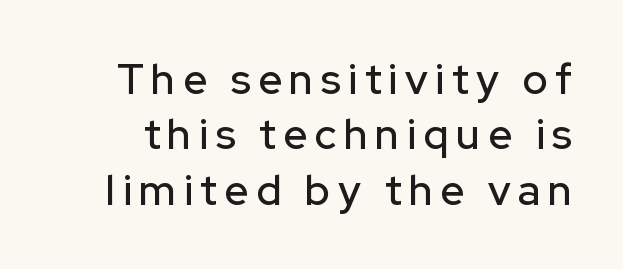
{"serif": "no", "italic": "no", "width": "normal", "stroke_contrast": "low", "x_height": "medium", "monospaced": "no", "underline": "no", "line_spacing": "normal", "line_spacing_ratio": 1.32, "glyph_px": 42}
